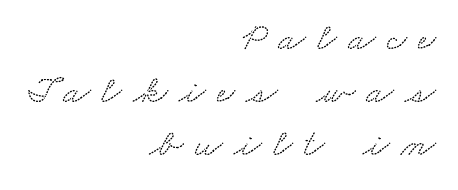
{"serif": "yes", "width": "wide", "stroke_contrast": "low", "x_height": "small", "monospaced": "no", "underline": "no", "align": "right", "line_spacing": "normal", "line_spacing_ratio": 1.32, "letter_spacing": "wide", "letter_spacing_em": 0.28, "glyph_px": 40}
